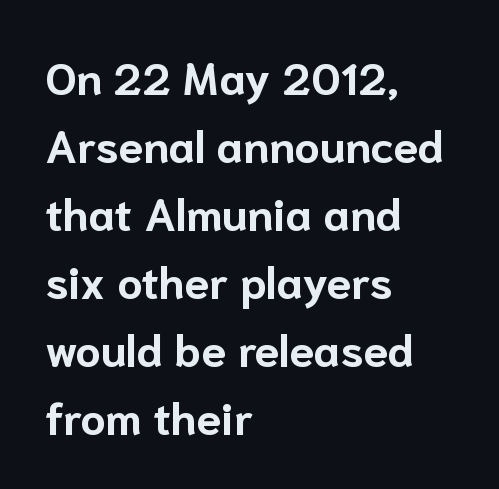
Q: Is the text bold? A: Yes.
Q: Is the text italic (slanted)? A: No, it is upright.
Q: Is the typeface a serif or a sans-serif typeface? A: Sans-serif.
Q: Is the text underlined? A: No.
Q: How is the paragraph aligned? A: Left-aligned.
Q: Is the spacing between letters normal or unusually wide? A: Normal.
Q: Is the spacing between lines tight, normal or loose? A: Normal.
Q: Width (condensed, normal, or wide)? A: Normal.
Q: Stroke contrast? A: Low.
Q: x-height? A: Medium.
Q: Monospaced? A: No.
